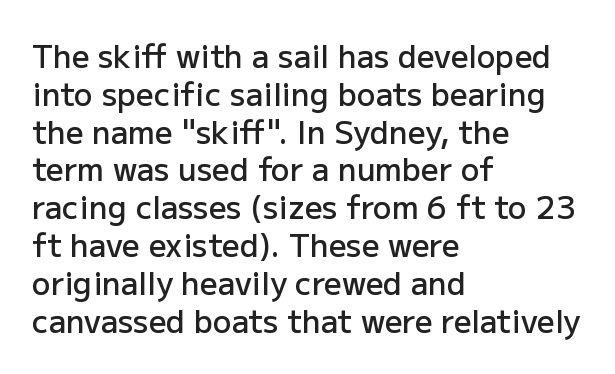
{"serif": "no", "italic": "no", "bold": "semi", "weight": "semibold", "width": "normal", "stroke_contrast": "low", "x_height": "medium", "monospaced": "no", "underline": "no", "align": "left", "line_spacing_ratio": 1.22, "letter_spacing": "normal", "letter_spacing_em": 0.0, "glyph_px": 31}
